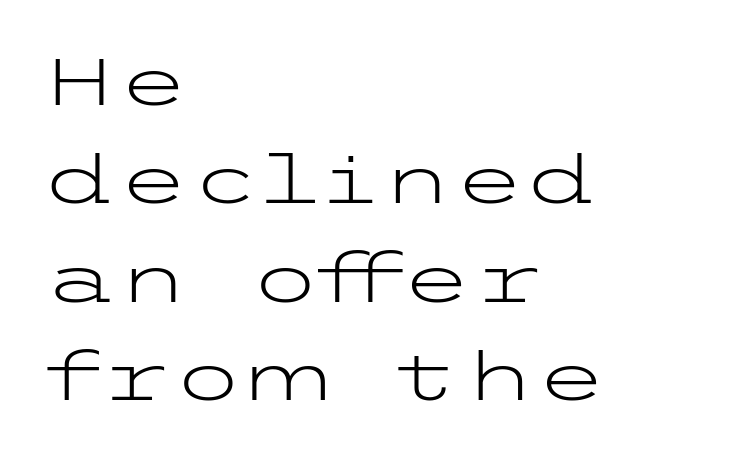
The image shows 66 px light, wide sans-serif type, upright; set left-aligned, normal line spacing (1.49x), normal letter spacing, not underlined; low stroke contrast and a medium x-height.
